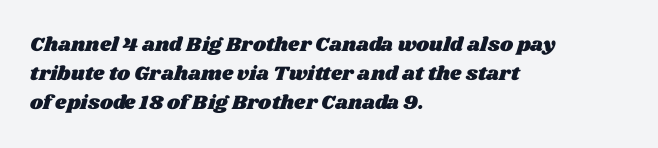
Q: Is the text underlined? A: No.
Q: How is the paragraph aligned? A: Left-aligned.
Q: Is the spacing between letters normal or unusually wide? A: Normal.
Q: Is the spacing between lines tight, normal or loose? A: Normal.
